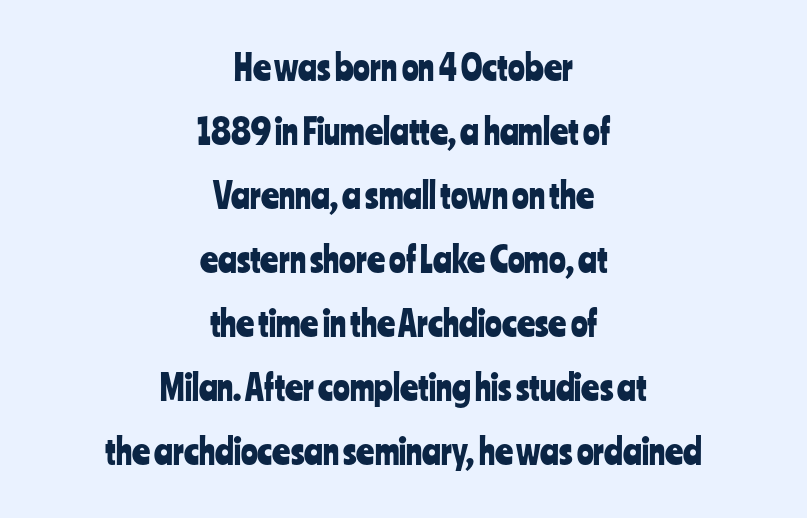
The image shows 35 px condensed sans-serif type, upright; set centered, line spacing 1.83x, normal letter spacing, not underlined; low stroke contrast and a medium x-height.
